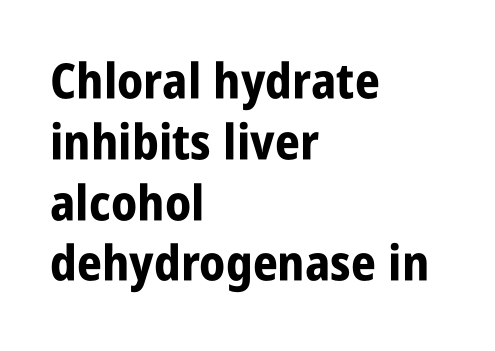
The image shows 49 px bold, condensed sans-serif type, upright; set left-aligned, line spacing 1.24x, normal letter spacing, not underlined; low stroke contrast and a large x-height.
